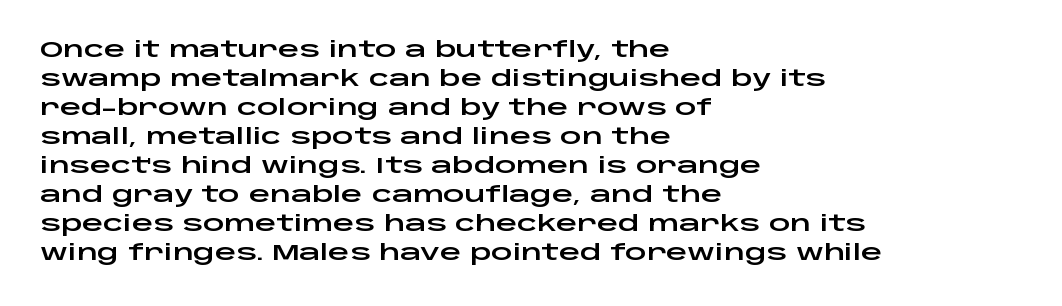
The image shows 21 px text type, upright; set left-aligned, normal line spacing (1.38x), normal letter spacing, not underlined.
